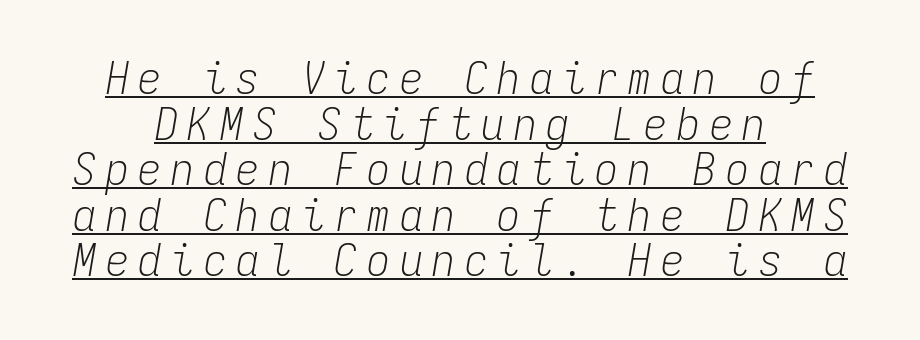
{"italic": "yes", "lean": "right", "slant_degrees": 9, "bold": "no", "weight": "light", "width": "condensed", "stroke_contrast": "low", "x_height": "medium", "monospaced": "yes", "underline": "yes", "line_spacing": "tight", "line_spacing_ratio": 0.99, "letter_spacing": "wide", "letter_spacing_em": 0.21, "glyph_px": 46}
